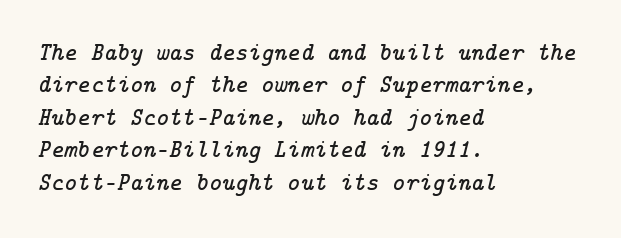
{"italic": "yes", "lean": "right", "slant_degrees": 14, "underline": "no", "align": "left", "line_spacing": "normal", "line_spacing_ratio": 1.3, "letter_spacing": "normal", "letter_spacing_em": 0.0, "glyph_px": 25}
